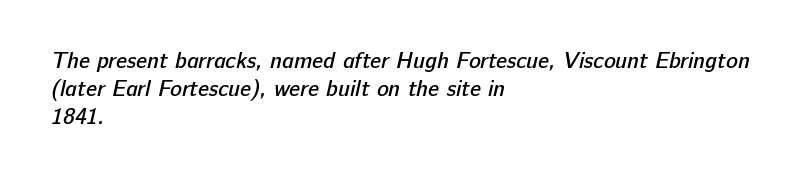
The letterforms sit shoulder to shoulder at normal distance. Plain, unruled lines of type. The block of text has a typical density, with ordinary space between rows. The face used here is a semibold: visibly heavier than regular, lighter than bold.
